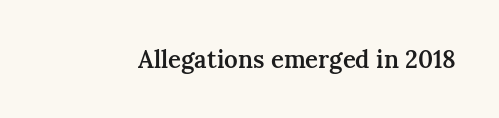
The image shows 24 px text type, upright; set normal letter spacing, not underlined.
